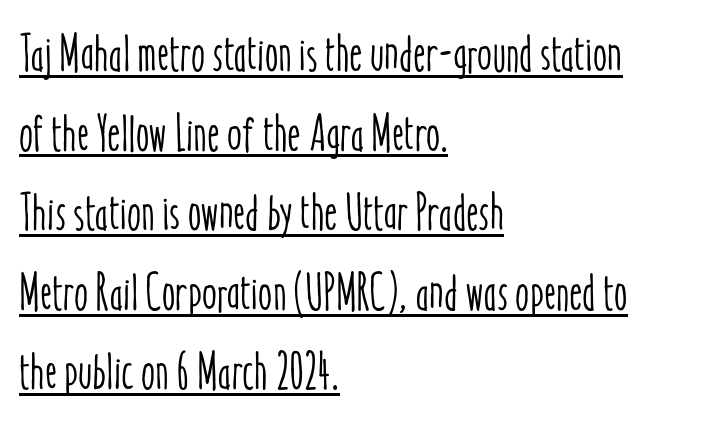
Q: Is the text italic (slanted)? A: No, it is upright.
Q: Is the text underlined? A: Yes.
Q: How is the paragraph aligned? A: Left-aligned.
Q: Is the spacing between letters normal or unusually wide? A: Normal.
Q: Is the spacing between lines tight, normal or loose? A: Normal.
Q: Width (condensed, normal, or wide)? A: Condensed.
Q: Stroke contrast? A: Low.
Q: x-height? A: Medium.
Q: Monospaced? A: No.
